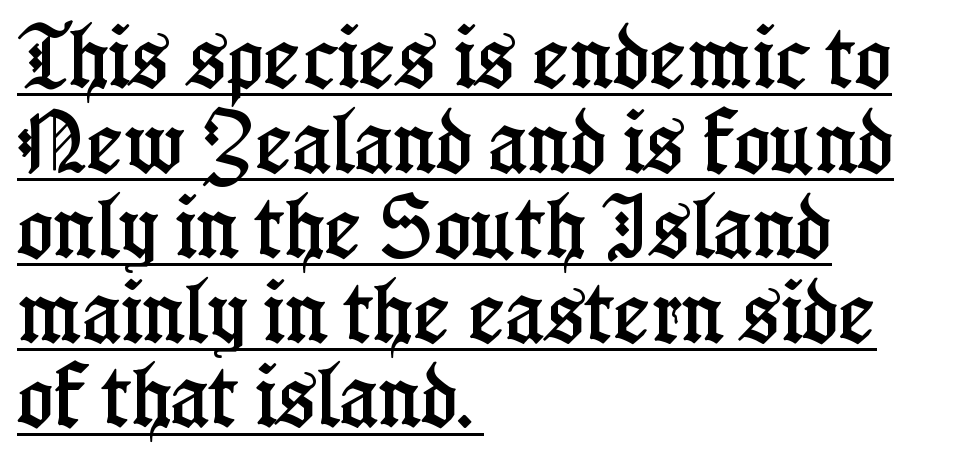
{"serif": "yes", "italic": "no", "width": "condensed", "stroke_contrast": "low", "x_height": "medium", "monospaced": "no", "underline": "yes", "align": "left", "line_spacing_ratio": 1.23, "letter_spacing": "normal", "letter_spacing_em": 0.0, "glyph_px": 69}
